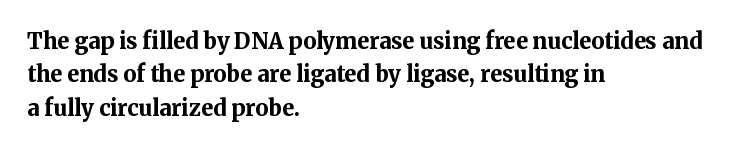
{"italic": "no", "bold": "yes", "underline": "no", "align": "left", "line_spacing": "normal", "line_spacing_ratio": 1.52, "letter_spacing": "normal", "letter_spacing_em": 0.0, "glyph_px": 22}
